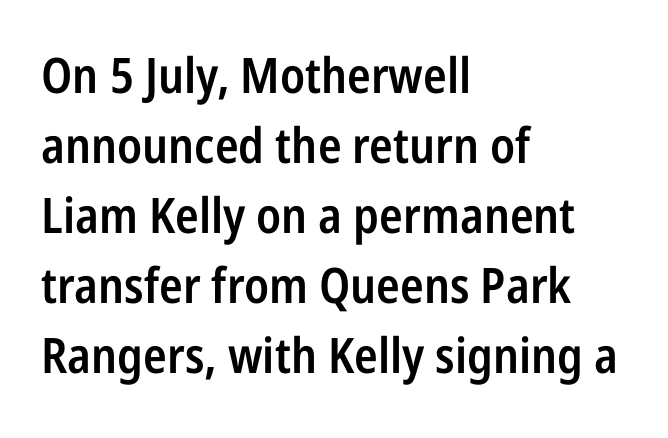
{"serif": "no", "italic": "no", "bold": "semi", "weight": "semibold", "width": "condensed", "stroke_contrast": "low", "x_height": "medium", "monospaced": "no", "underline": "no", "align": "left", "line_spacing": "normal", "line_spacing_ratio": 1.43, "letter_spacing": "normal", "letter_spacing_em": 0.0, "glyph_px": 49}
